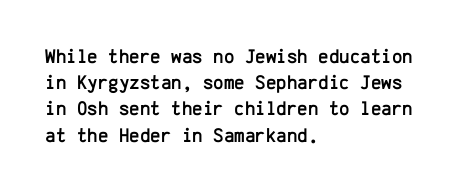
The image shows 20 px text type, upright; set left-aligned, normal line spacing (1.31x), normal letter spacing, not underlined.
